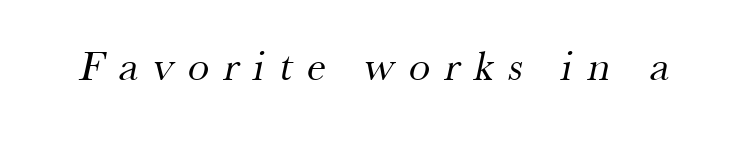
Q: Is the text bold? A: No.
Q: Is the typeface a serif or a sans-serif typeface? A: Serif.
Q: Is the text underlined? A: No.
Q: Is the spacing between letters normal or unusually wide? A: Unusually wide.
Q: Width (condensed, normal, or wide)? A: Normal.
Q: Stroke contrast? A: Medium.
Q: x-height? A: Small.
Q: Monospaced? A: No.
